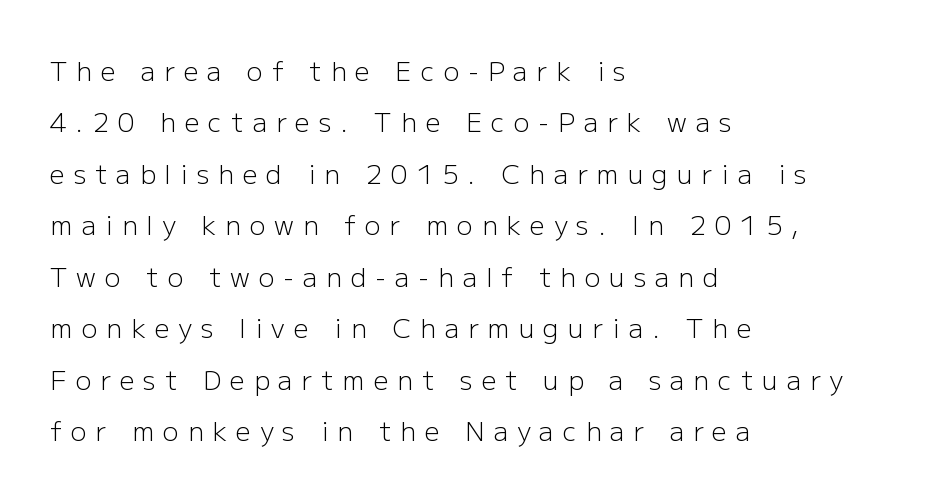
{"italic": "no", "bold": "no", "underline": "no", "align": "left", "line_spacing": "loose", "line_spacing_ratio": 1.98, "letter_spacing": "wide", "letter_spacing_em": 0.35, "glyph_px": 26}
